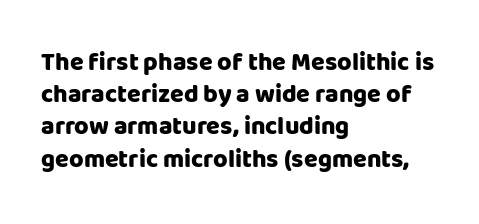
{"italic": "no", "bold": "yes", "underline": "no", "align": "left", "line_spacing": "normal", "line_spacing_ratio": 1.29, "letter_spacing": "normal", "letter_spacing_em": 0.0, "glyph_px": 25}
